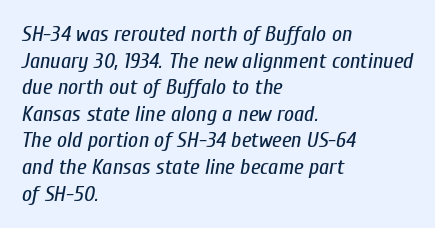
{"italic": "yes", "lean": "right", "slant_degrees": 10, "bold": "no", "underline": "no", "align": "left", "line_spacing_ratio": 1.21, "letter_spacing": "normal", "letter_spacing_em": 0.0, "glyph_px": 22}
